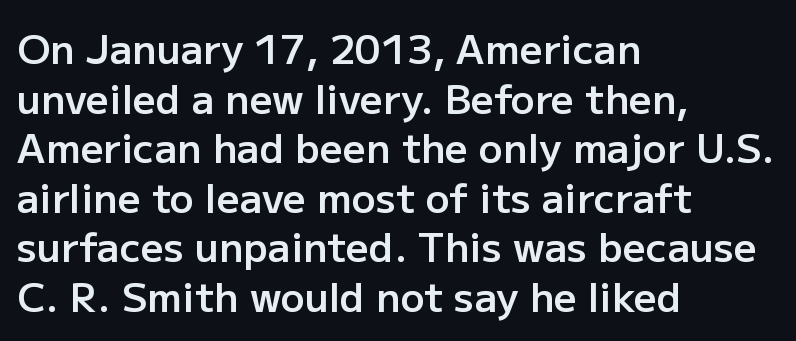
{"serif": "no", "italic": "no", "bold": "semi", "weight": "semibold", "width": "normal", "stroke_contrast": "low", "x_height": "medium", "monospaced": "no", "underline": "no", "align": "left", "line_spacing_ratio": 1.24, "letter_spacing": "normal", "letter_spacing_em": 0.0, "glyph_px": 40}
